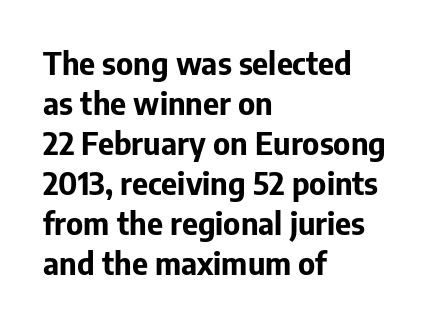
{"serif": "no", "italic": "no", "bold": "yes", "weight": "bold", "width": "normal", "stroke_contrast": "low", "x_height": "medium", "monospaced": "no", "underline": "no", "align": "left", "line_spacing": "normal", "line_spacing_ratio": 1.29, "letter_spacing": "normal", "letter_spacing_em": 0.0, "glyph_px": 31}
